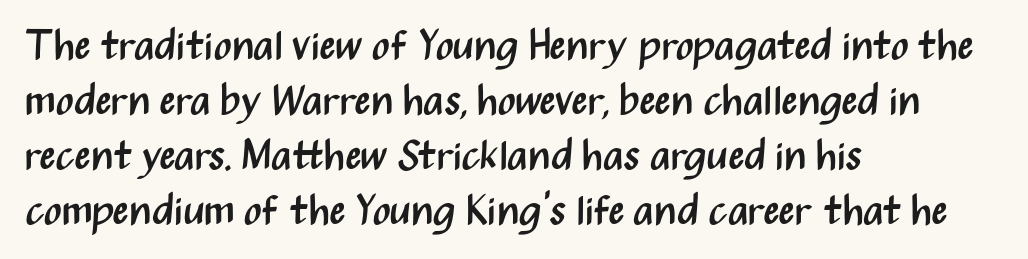
The image shows 42 px regular-weight, condensed sans-serif type, upright; set left-aligned, normal line spacing (1.31x), normal letter spacing, not underlined; medium stroke contrast and a medium x-height.
